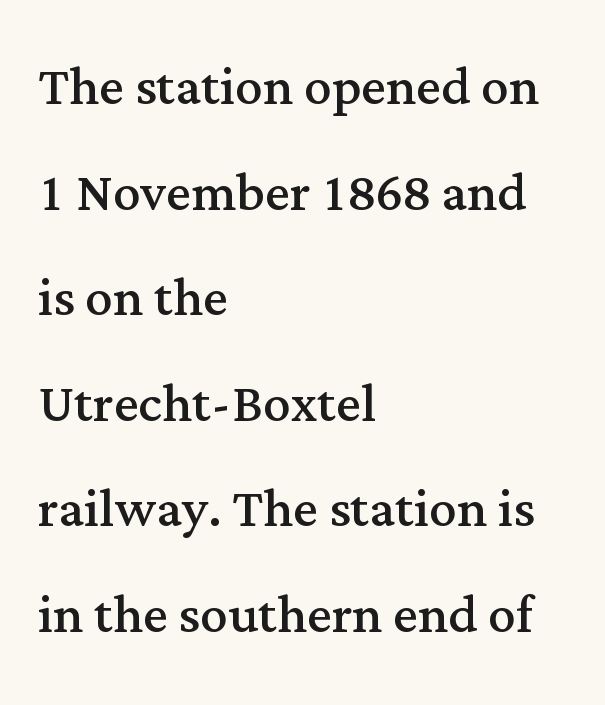
The image shows 69 px regular-weight serif type, upright; set left-aligned, normal line spacing (1.53x), normal letter spacing, not underlined; medium stroke contrast and a medium x-height.
